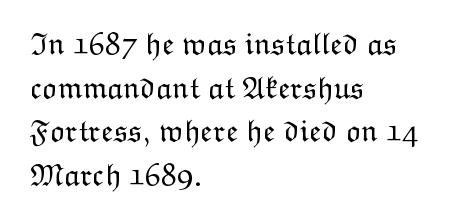
The image shows 32 px light type, upright; set left-aligned, normal line spacing (1.36x), normal letter spacing, not underlined; low stroke contrast and a medium x-height.
